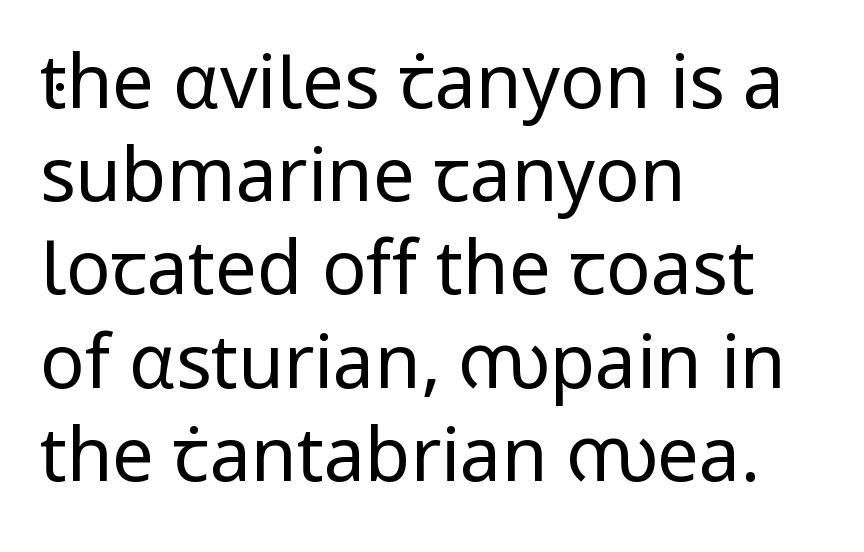
{"serif": "no", "italic": "no", "bold": "no", "weight": "regular", "width": "normal", "stroke_contrast": "low", "x_height": "medium", "monospaced": "no", "underline": "no", "align": "left", "line_spacing": "normal", "line_spacing_ratio": 1.26, "letter_spacing": "normal", "letter_spacing_em": 0.0, "glyph_px": 74}
